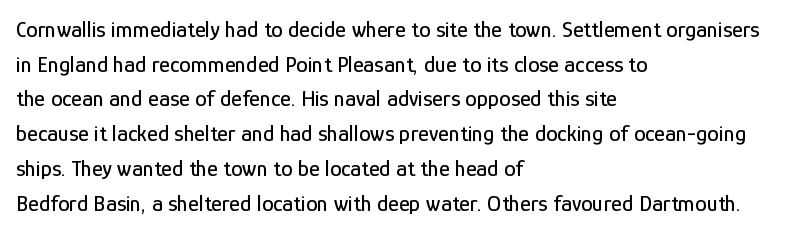
The image shows 23 px text type, upright; set left-aligned, normal line spacing (1.51x), normal letter spacing, not underlined.
